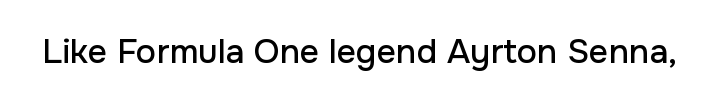
Look at the bottom of the vertical strokes: they stop flat, with no serifs. Just letters on the line, the space beneath them empty. A typesetter would call this proportional, since set widths differ per character. The lettering holds an erect, upright posture throughout. The horizontal fit of the characters is conventional and even.
